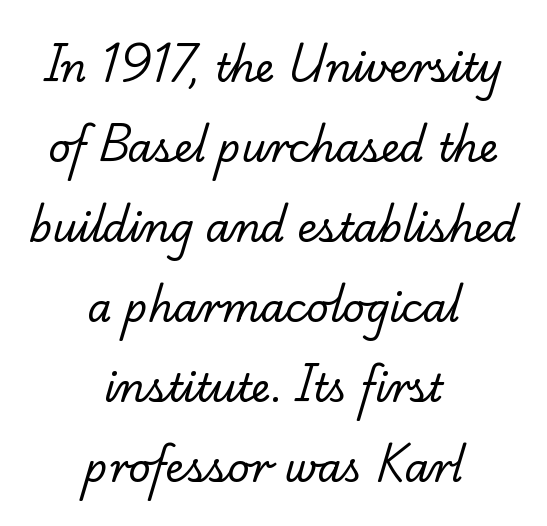
The image shows 39 px regular-weight type; set centered, loose line spacing (2.05x), normal letter spacing, not underlined; low stroke contrast and a small x-height.
